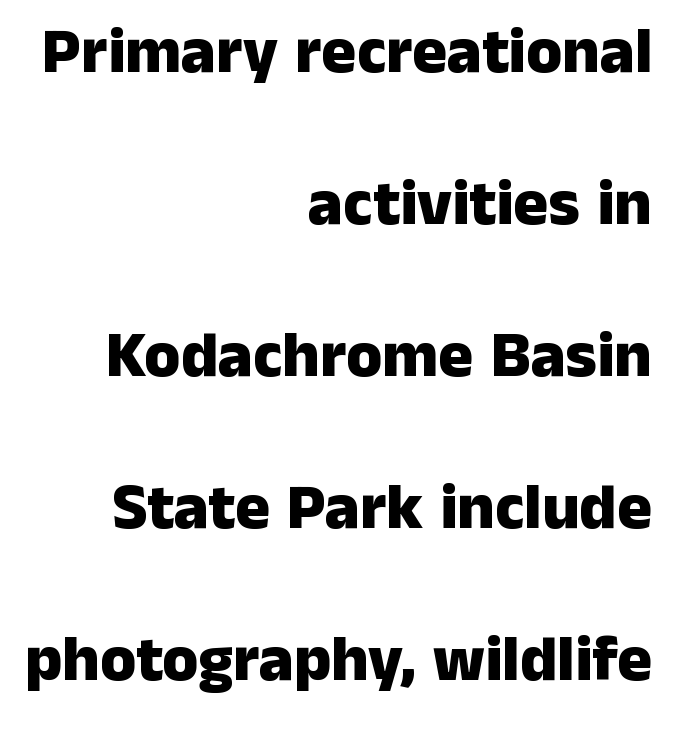
The image shows 65 px heavy sans-serif type, upright; set right-aligned, loose line spacing (2.34x), normal letter spacing, not underlined; low stroke contrast and a medium x-height.
